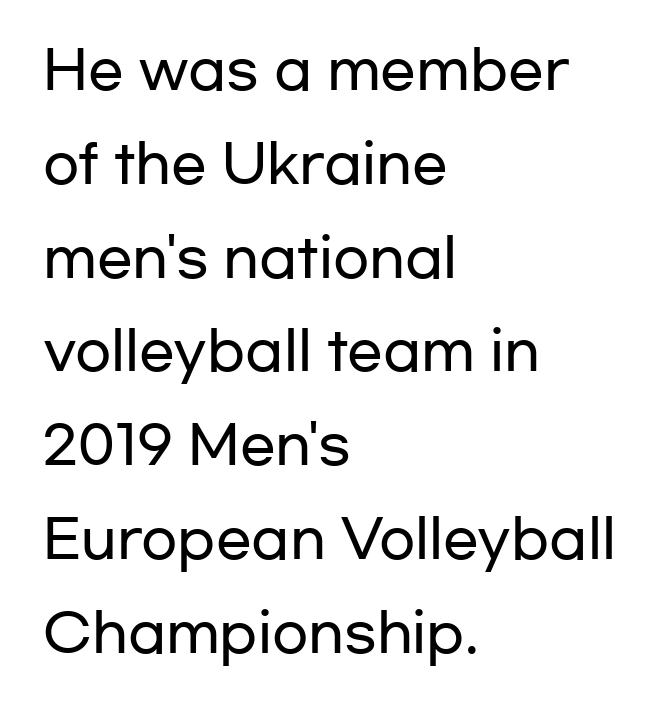
Q: Is the text italic (slanted)? A: No, it is upright.
Q: Is the typeface a serif or a sans-serif typeface? A: Sans-serif.
Q: Is the text underlined? A: No.
Q: How is the paragraph aligned? A: Left-aligned.
Q: Is the spacing between letters normal or unusually wide? A: Normal.
Q: Width (condensed, normal, or wide)? A: Wide.
Q: Stroke contrast? A: Low.
Q: x-height? A: Medium.
Q: Monospaced? A: No.
